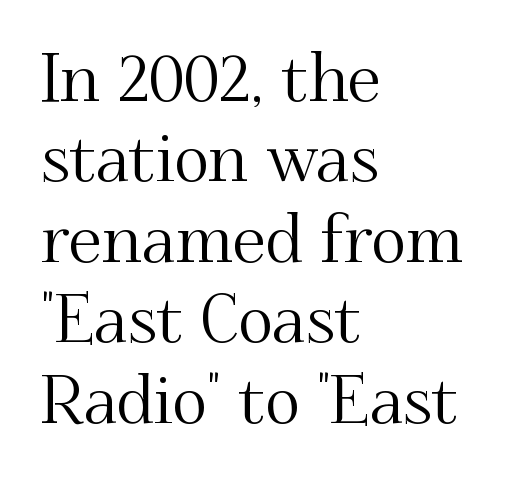
{"serif": "yes", "italic": "no", "width": "normal", "stroke_contrast": "medium", "x_height": "small", "monospaced": "no", "underline": "no", "align": "left", "line_spacing_ratio": 1.2, "letter_spacing": "normal", "letter_spacing_em": 0.0, "glyph_px": 67}
